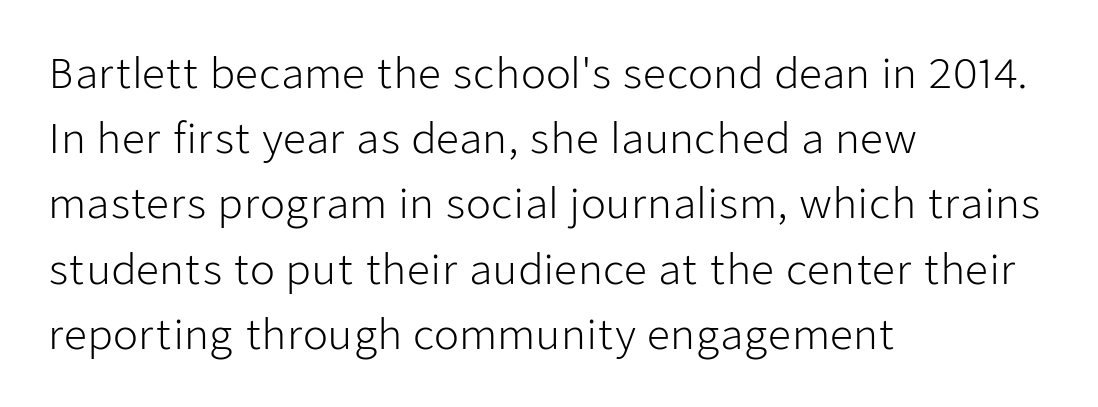
{"serif": "no", "italic": "no", "bold": "no", "weight": "light", "width": "normal", "stroke_contrast": "low", "x_height": "medium", "monospaced": "no", "underline": "no", "align": "left", "line_spacing": "normal", "line_spacing_ratio": 1.59, "letter_spacing": "normal", "letter_spacing_em": 0.0, "glyph_px": 41}
